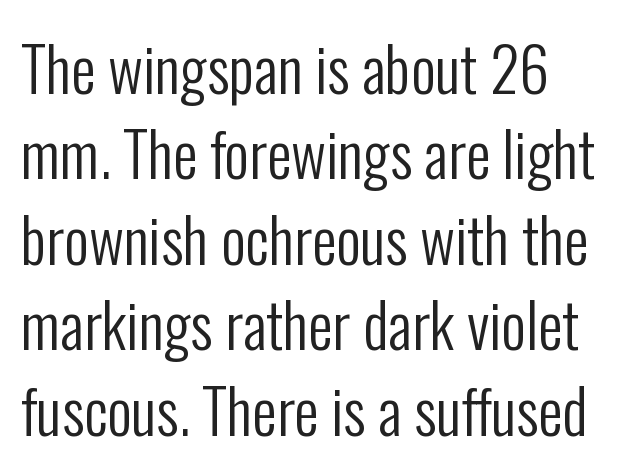
The image shows 61 px regular-weight, condensed sans-serif type, upright; set left-aligned, normal line spacing (1.4x), normal letter spacing, not underlined; low stroke contrast and a medium x-height.
